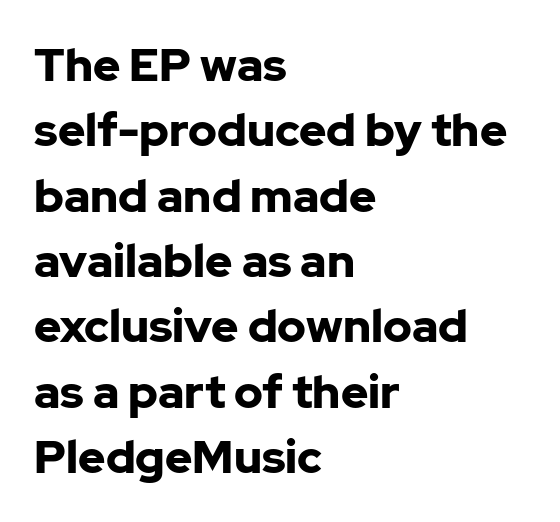
Q: Is the text bold? A: Yes.
Q: Is the text italic (slanted)? A: No, it is upright.
Q: Is the typeface a serif or a sans-serif typeface? A: Sans-serif.
Q: Is the text underlined? A: No.
Q: How is the paragraph aligned? A: Left-aligned.
Q: Is the spacing between letters normal or unusually wide? A: Normal.
Q: Is the spacing between lines tight, normal or loose? A: Normal.
Q: Width (condensed, normal, or wide)? A: Normal.
Q: Stroke contrast? A: Low.
Q: x-height? A: Medium.
Q: Monospaced? A: No.
